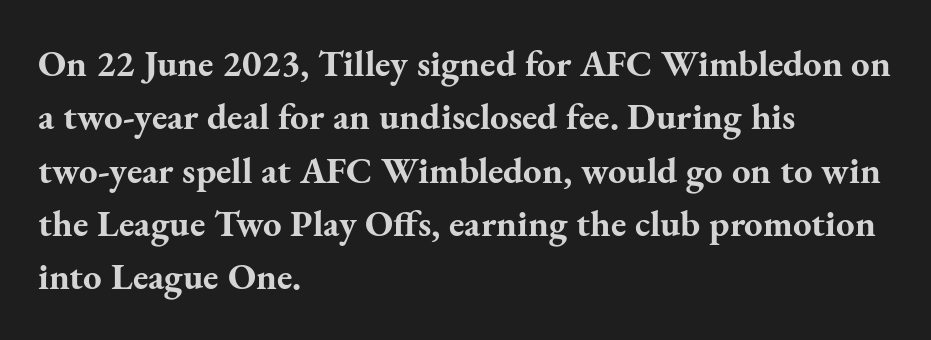
{"serif": "yes", "italic": "no", "bold": "yes", "weight": "bold", "width": "normal", "stroke_contrast": "medium", "x_height": "small", "monospaced": "no", "underline": "no", "align": "left", "line_spacing": "normal", "line_spacing_ratio": 1.44, "letter_spacing": "normal", "letter_spacing_em": 0.0, "glyph_px": 37}
